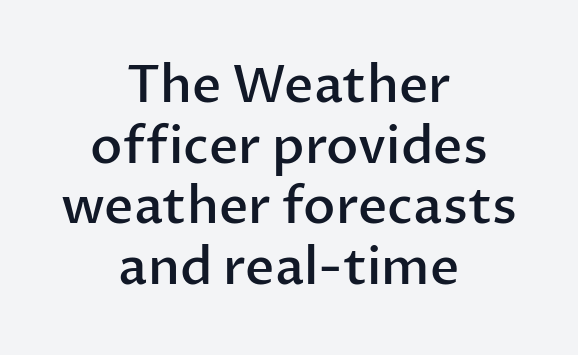
{"serif": "no", "italic": "no", "bold": "semi", "weight": "semibold", "width": "normal", "stroke_contrast": "low", "x_height": "medium", "monospaced": "no", "underline": "no", "align": "center", "line_spacing_ratio": 1.19, "letter_spacing": "normal", "letter_spacing_em": 0.0, "glyph_px": 51}
